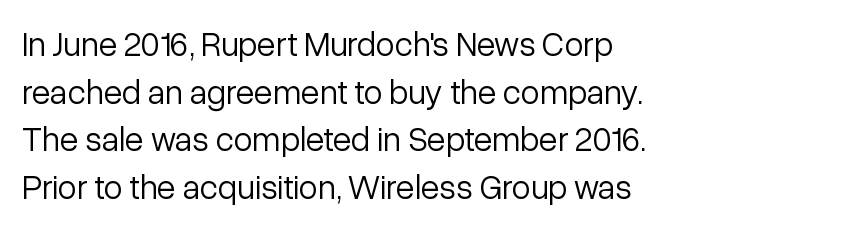
The image shows 34 px light sans-serif type, upright; set left-aligned, normal line spacing (1.4x), normal letter spacing, not underlined; low stroke contrast and a medium x-height.
